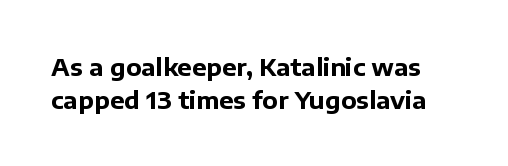
Q: Is the text bold? A: Yes.
Q: Is the text italic (slanted)? A: No, it is upright.
Q: Is the text underlined? A: No.
Q: Is the spacing between letters normal or unusually wide? A: Normal.
Q: Is the spacing between lines tight, normal or loose? A: Normal.
